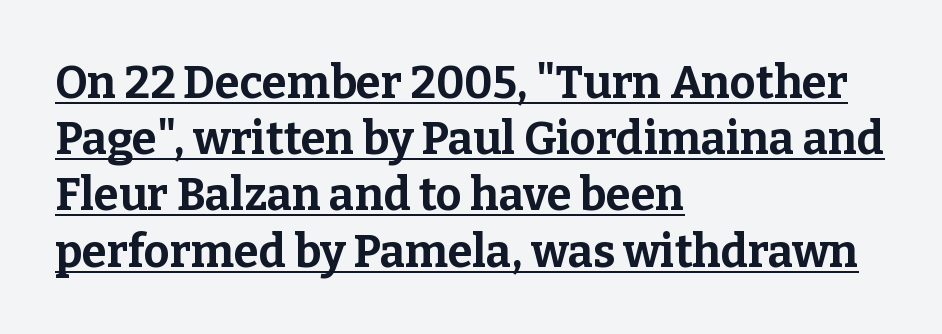
Nope, not italic — everything's standing straight. Each letter's strokes conclude with small projecting serifs. The string is rendered with underlining switched on. Summary of vertical rhythm: regular, with standard interline spacing.
